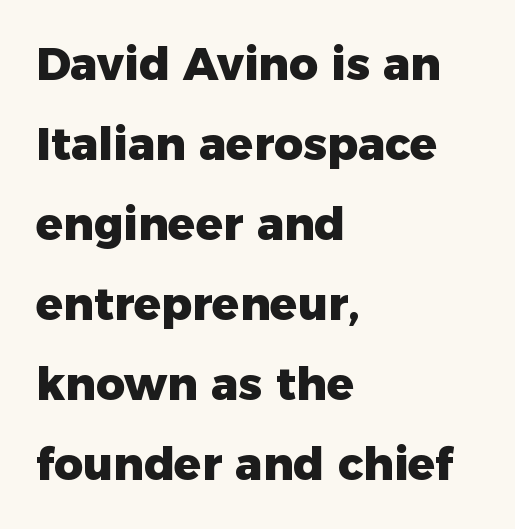
The image shows 45 px heavy sans-serif type, upright; set left-aligned, line spacing 1.78x, normal letter spacing, not underlined; low stroke contrast and a medium x-height.
